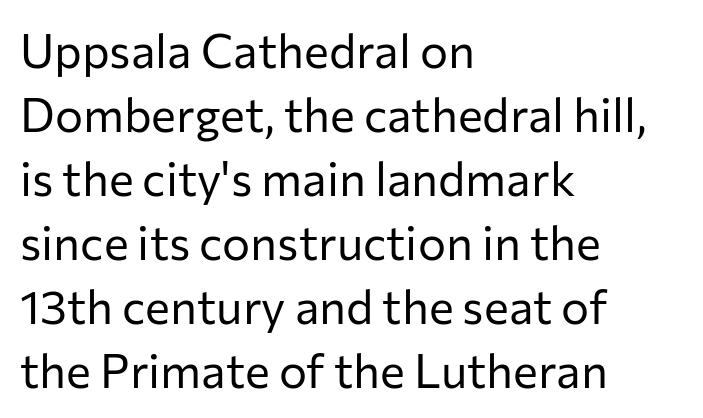
The image shows 47 px regular-weight sans-serif type, upright; set left-aligned, normal line spacing (1.36x), normal letter spacing, not underlined; low stroke contrast and a medium x-height.
